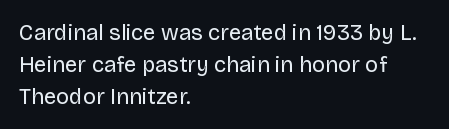
{"italic": "no", "bold": "no", "underline": "no", "align": "left", "line_spacing": "normal", "line_spacing_ratio": 1.45, "letter_spacing": "normal", "letter_spacing_em": 0.0, "glyph_px": 22}
